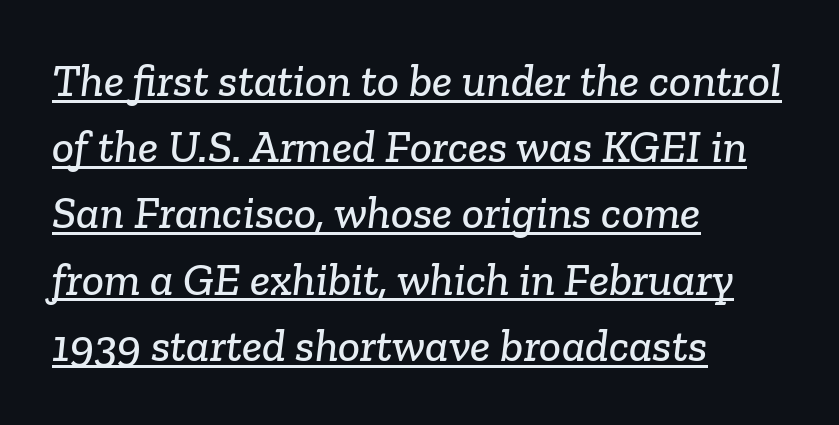
{"serif": "yes", "width": "normal", "stroke_contrast": "low", "x_height": "medium", "monospaced": "no", "underline": "yes", "align": "left", "line_spacing": "normal", "line_spacing_ratio": 1.44, "letter_spacing": "normal", "letter_spacing_em": 0.0, "glyph_px": 46}
